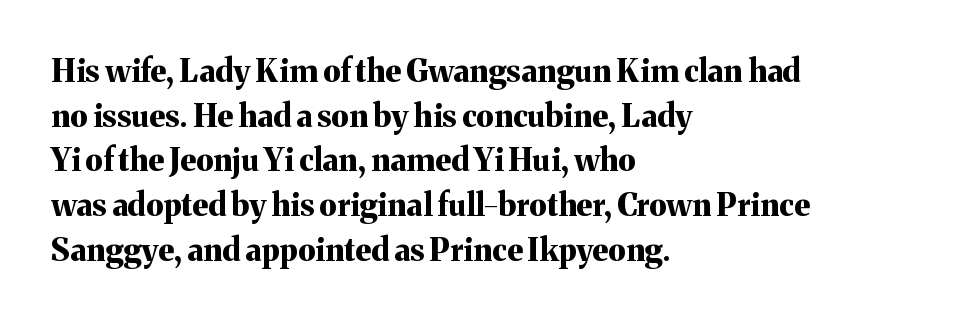
The image shows 31 px bold serif type, upright; set left-aligned, normal line spacing (1.44x), normal letter spacing, not underlined; medium stroke contrast and a medium x-height.
